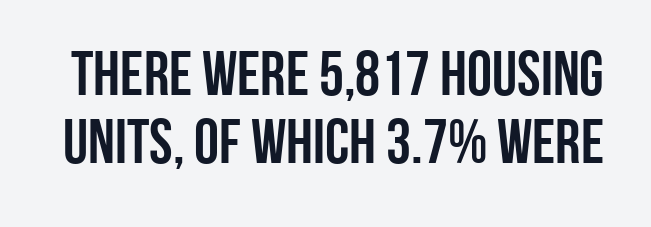
The image shows 63 px condensed sans-serif type, upright; set tight line spacing (1.08x), normal letter spacing, not underlined; low stroke contrast and a large x-height.
